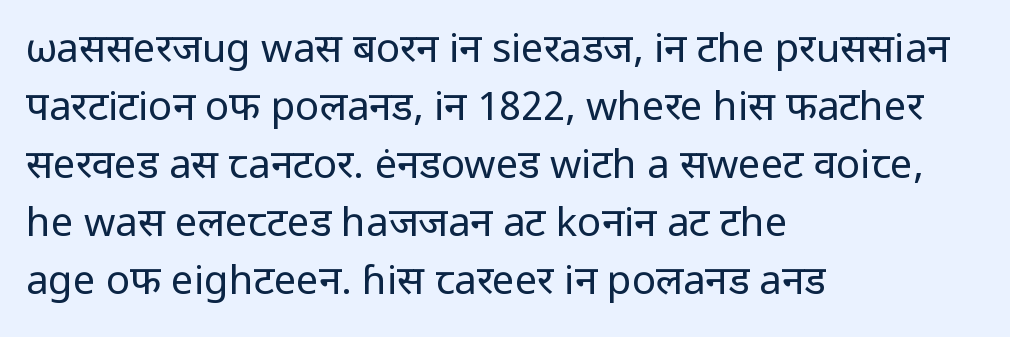
The image shows 40 px regular-weight sans-serif type, upright; set left-aligned, normal line spacing (1.45x), normal letter spacing, not underlined; low stroke contrast and a medium x-height.
